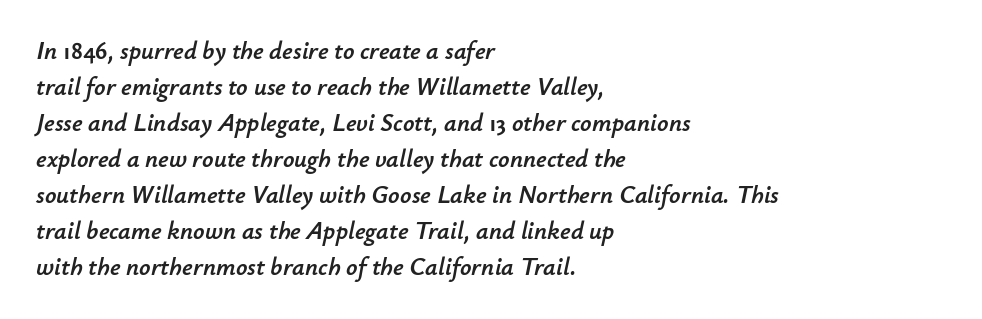
The letters are slanted; this is an italic face. Notice how descenders clear the ascenders below comfortably — that's standard leading. These lines keep a tight, regular rhythm from letter to letter. A classic flush-left, rag-right setting is used for this passage. Beneath every word, the page is bare.
